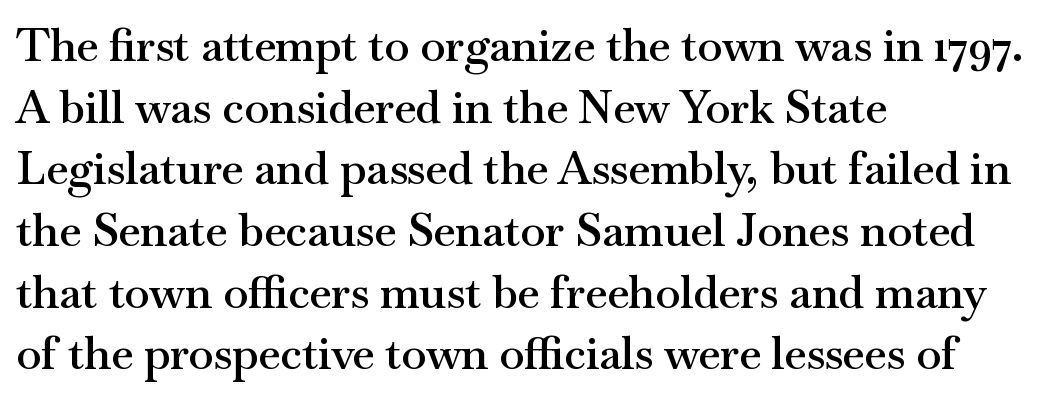
The image shows 45 px semibold, wide serif type, upright; set left-aligned, normal line spacing (1.37x), normal letter spacing, not underlined; medium stroke contrast and a small x-height.
